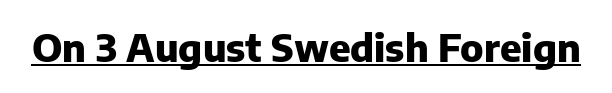
{"serif": "no", "italic": "no", "bold": "yes", "weight": "heavy", "width": "normal", "stroke_contrast": "low", "x_height": "medium", "monospaced": "no", "underline": "yes", "letter_spacing": "normal", "letter_spacing_em": 0.0, "glyph_px": 38}
